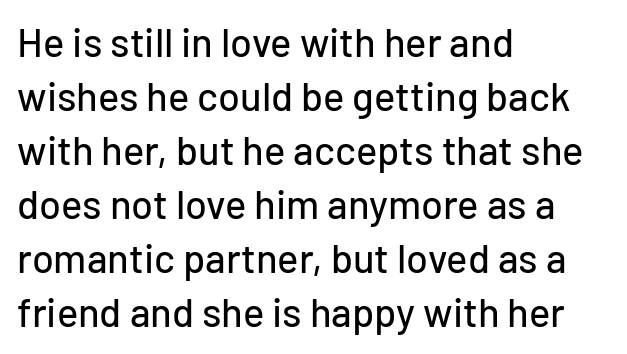
The image shows 40 px sans-serif type, upright; set left-aligned, normal line spacing (1.35x), normal letter spacing, not underlined; low stroke contrast and a medium x-height.
